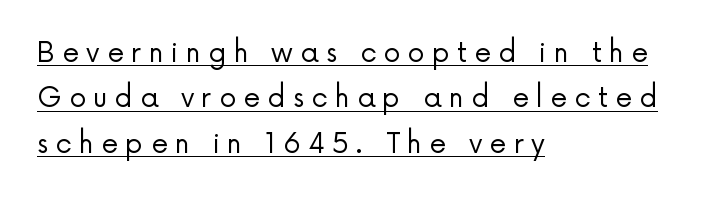
Q: Is the text bold? A: No.
Q: Is the text italic (slanted)? A: No, it is upright.
Q: Is the text underlined? A: Yes.
Q: How is the paragraph aligned? A: Left-aligned.
Q: Is the spacing between letters normal or unusually wide? A: Unusually wide.
Q: Is the spacing between lines tight, normal or loose? A: Normal.
